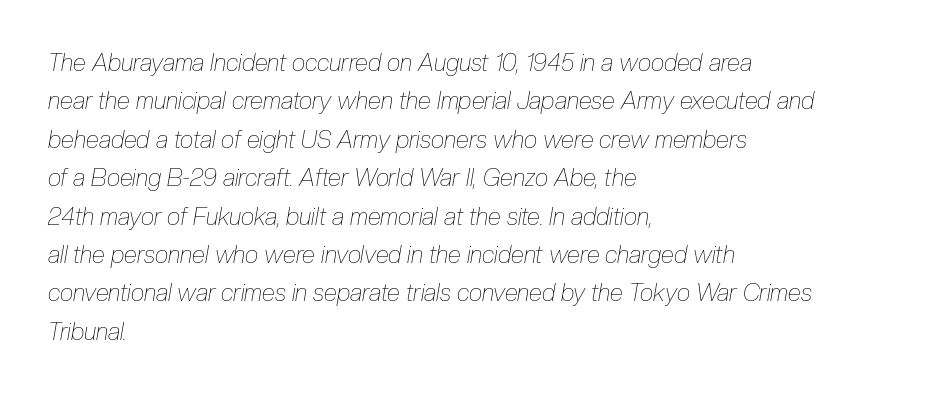
{"italic": "yes", "lean": "right", "slant_degrees": 10, "bold": "no", "underline": "no", "align": "left", "line_spacing": "normal", "line_spacing_ratio": 1.6, "letter_spacing": "normal", "letter_spacing_em": 0.0, "glyph_px": 24}
